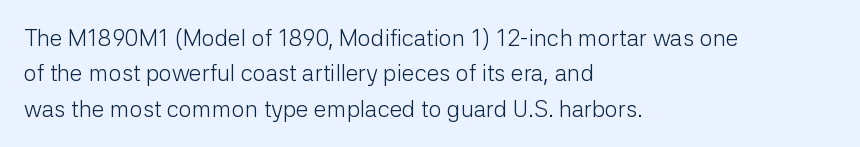
The face looks like a standard text weight, possibly lighter. Vertical strokes here are truly vertical. These lines keep a tight, regular rhythm from letter to letter. Leading matches the norm, producing a regular column. Left-aligned paragraph, ragged on the right. The space directly below the letters is spotless.
